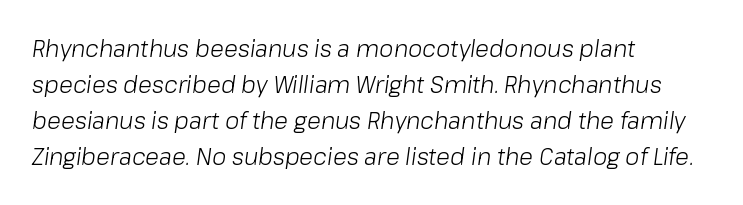
Q: Is the text bold? A: No.
Q: Is the text italic (slanted)? A: Yes, it leans right by about 8 degrees.
Q: Is the text underlined? A: No.
Q: How is the paragraph aligned? A: Left-aligned.
Q: Is the spacing between letters normal or unusually wide? A: Normal.
Q: Is the spacing between lines tight, normal or loose? A: Normal.
